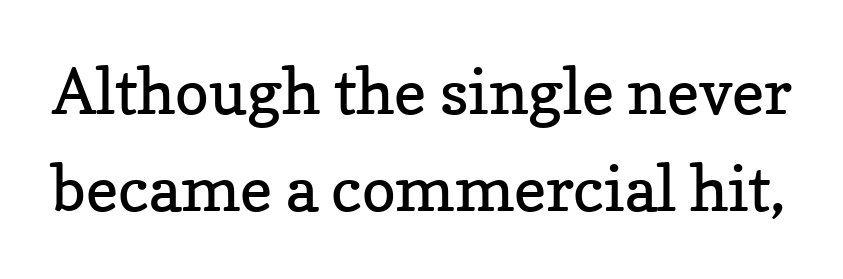
The image shows 63 px regular-weight serif type, upright; set normal line spacing (1.54x), normal letter spacing, not underlined; low stroke contrast and a medium x-height.
